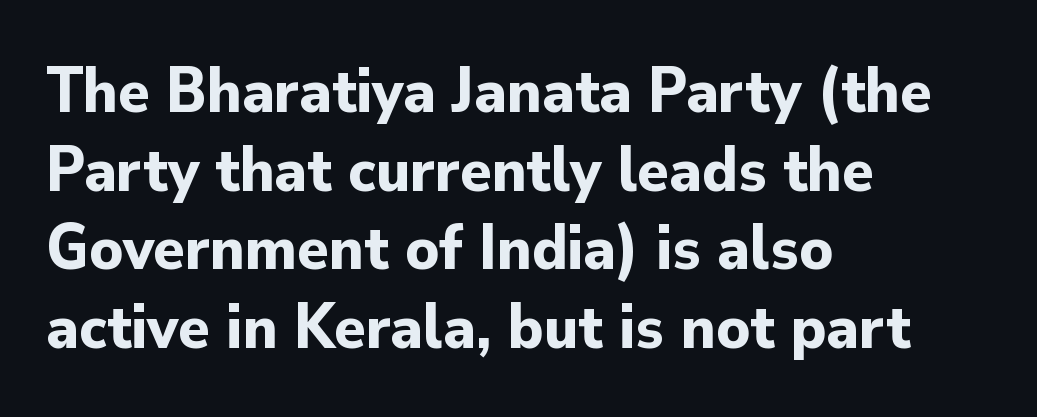
These lines are rendered in a variable-pitch font. Rendered with straight, roman letterforms. Clear beneath every line of the passage. Typographic density is high because the face is bold. There is no visible air inserted between adjacent glyphs.
